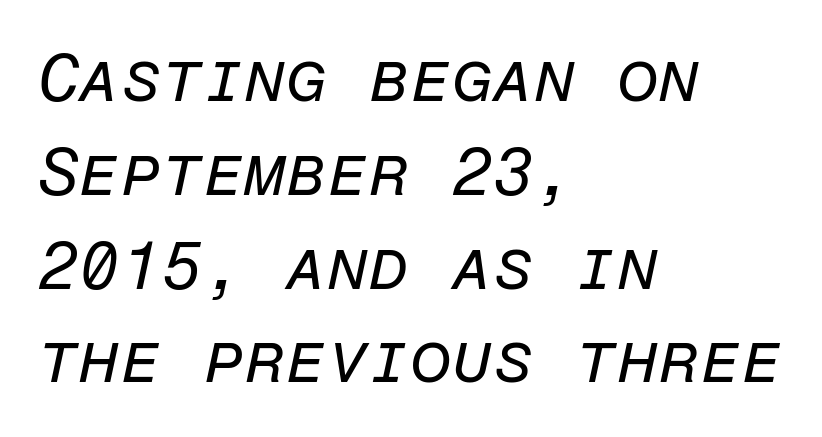
The image shows 67 px regular-weight type, italic (leaning right), monospaced; set left-aligned, normal line spacing (1.4x), normal letter spacing, not underlined; low stroke contrast and a medium x-height.
